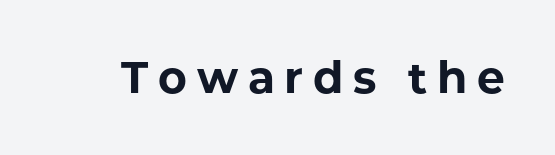
The image shows 44 px bold sans-serif type, upright; set unusually wide letter spacing (+0.22 em), not underlined; low stroke contrast and a medium x-height.
